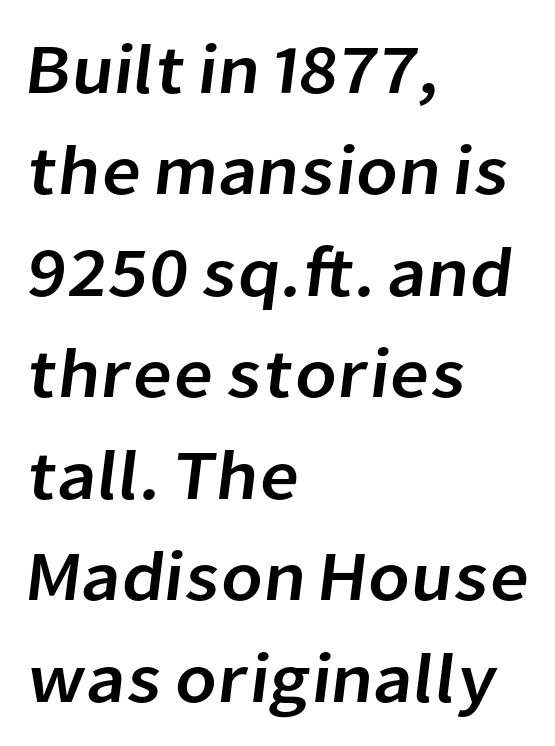
The image shows 70 px sans-serif type; set left-aligned, normal line spacing (1.45x), normal letter spacing, not underlined; low stroke contrast and a medium x-height.
